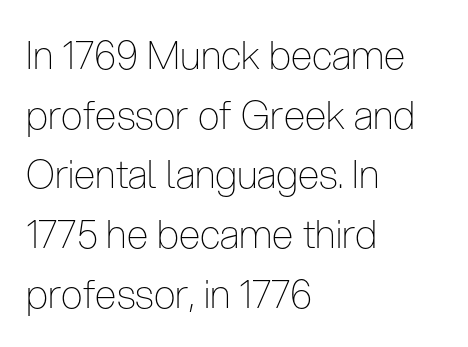
Short and long lines alike share a common starting point at left. Baseline-to-baseline distance is the conventional proportion of letter height. The face used here is proportionally spaced, like ordinary book or web type. Any mark beneath the type? The region is blank.
